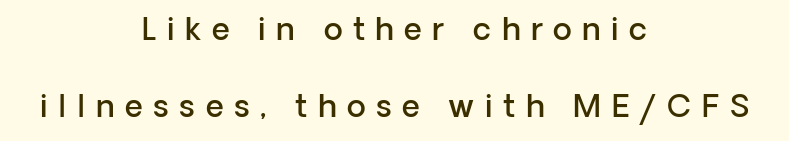
Q: Is the text bold? A: Semi-bold.
Q: Is the text italic (slanted)? A: No, it is upright.
Q: Is the typeface a serif or a sans-serif typeface? A: Sans-serif.
Q: Is the text underlined? A: No.
Q: How is the paragraph aligned? A: Centered.
Q: Is the spacing between letters normal or unusually wide? A: Unusually wide.
Q: Is the spacing between lines tight, normal or loose? A: Loose.
Q: Width (condensed, normal, or wide)? A: Normal.
Q: Stroke contrast? A: Low.
Q: x-height? A: Medium.
Q: Monospaced? A: No.
